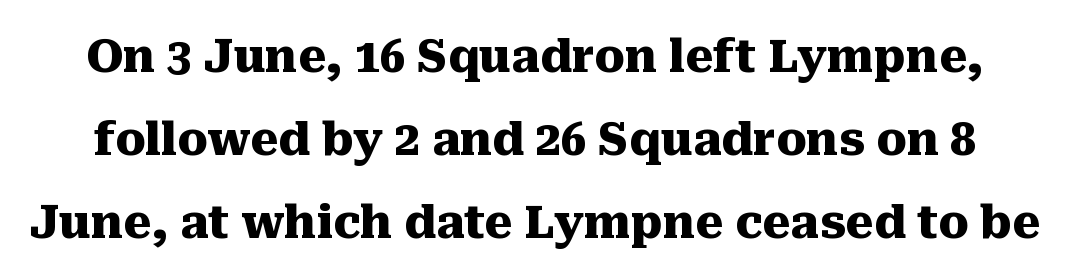
{"serif": "yes", "italic": "no", "bold": "yes", "weight": "heavy", "width": "normal", "stroke_contrast": "medium", "x_height": "medium", "monospaced": "no", "underline": "no", "line_spacing_ratio": 1.84, "letter_spacing": "normal", "letter_spacing_em": 0.0, "glyph_px": 45}
